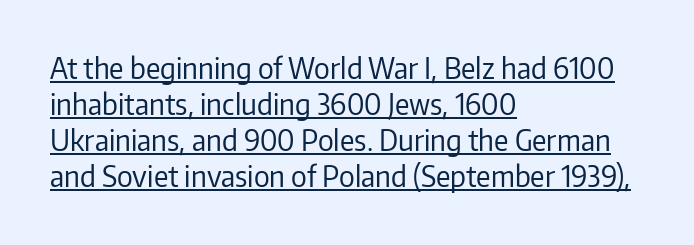
{"serif": "no", "italic": "no", "bold": "no", "weight": "regular", "width": "normal", "stroke_contrast": "low", "x_height": "medium", "monospaced": "no", "underline": "yes", "align": "left", "line_spacing": "normal", "line_spacing_ratio": 1.29, "letter_spacing": "normal", "letter_spacing_em": 0.0, "glyph_px": 28}
